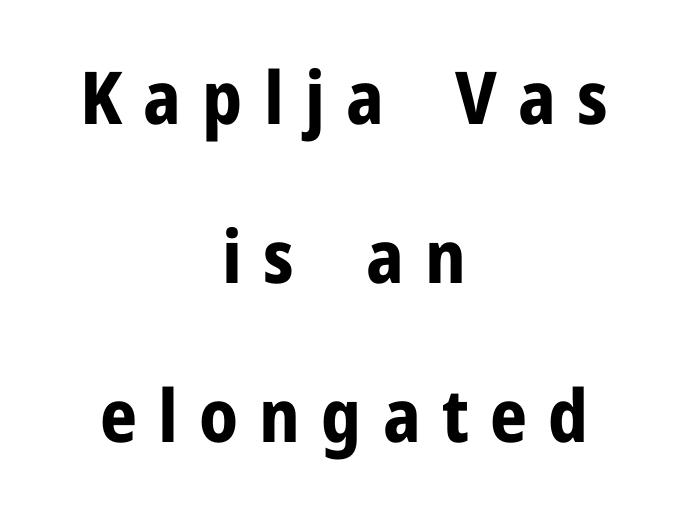
Q: Is the text bold? A: Yes.
Q: Is the text italic (slanted)? A: No, it is upright.
Q: Is the typeface a serif or a sans-serif typeface? A: Sans-serif.
Q: Is the text underlined? A: No.
Q: How is the paragraph aligned? A: Centered.
Q: Is the spacing between letters normal or unusually wide? A: Unusually wide.
Q: Is the spacing between lines tight, normal or loose? A: Loose.
Q: Width (condensed, normal, or wide)? A: Normal.
Q: Stroke contrast? A: Low.
Q: x-height? A: Medium.
Q: Monospaced? A: No.
